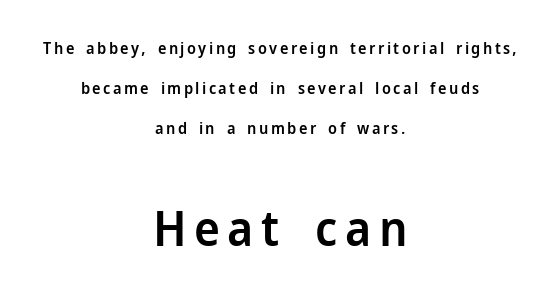
The image shows 49 px semibold sans-serif type, upright; set centered, loose line spacing (2.49x), not underlined; the second (bottom) block is 3.06x larger; low stroke contrast and a medium x-height.
